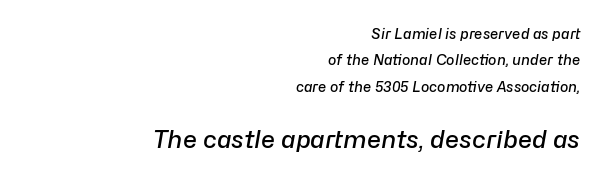
The image shows 24 px text type, italic (leaning right); set right-aligned, line spacing 1.89x, normal letter spacing, not underlined; the second (bottom) block is 1.71x larger.
